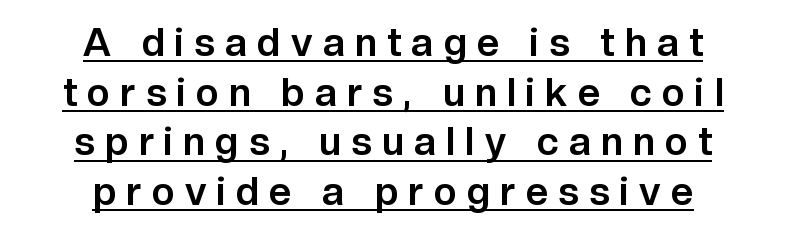
Q: Is the text bold? A: Yes.
Q: Is the text italic (slanted)? A: No, it is upright.
Q: Is the typeface a serif or a sans-serif typeface? A: Sans-serif.
Q: Is the text underlined? A: Yes.
Q: How is the paragraph aligned? A: Centered.
Q: Is the spacing between letters normal or unusually wide? A: Unusually wide.
Q: Is the spacing between lines tight, normal or loose? A: Normal.
Q: Width (condensed, normal, or wide)? A: Normal.
Q: Stroke contrast? A: Low.
Q: x-height? A: Medium.
Q: Monospaced? A: No.
